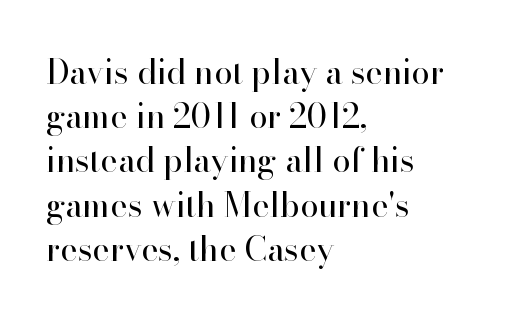
The image shows 33 px regular-weight serif type, upright; set left-aligned, normal line spacing (1.34x), normal letter spacing, not underlined; high stroke contrast and a small x-height.
